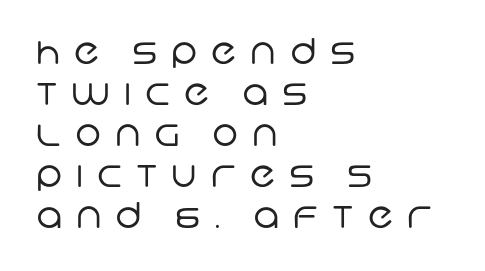
{"serif": "no", "bold": "no", "weight": "regular", "width": "normal", "stroke_contrast": "low", "x_height": "large", "monospaced": "no", "underline": "no", "align": "left", "line_spacing_ratio": 1.17, "letter_spacing": "wide", "letter_spacing_em": 0.4, "glyph_px": 35}
